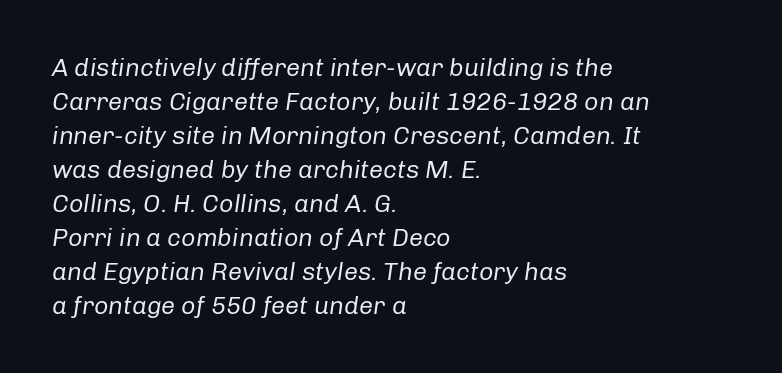
{"italic": "yes", "lean": "right", "slant_degrees": 8, "bold": "no", "underline": "no", "align": "left", "line_spacing": "normal", "line_spacing_ratio": 1.36, "letter_spacing": "normal", "letter_spacing_em": 0.0, "glyph_px": 25}
